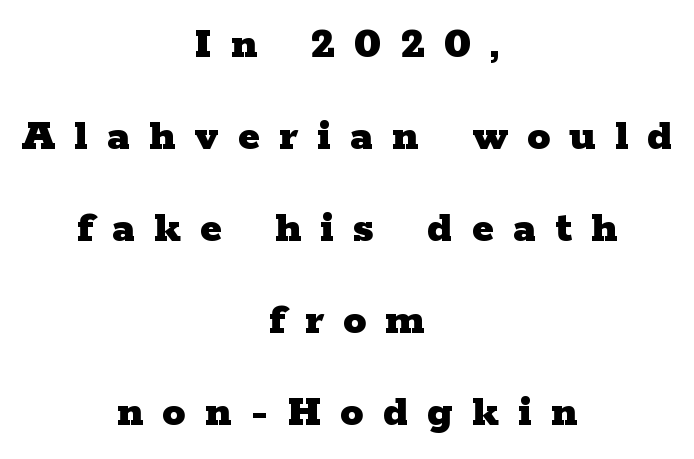
{"serif": "yes", "italic": "no", "bold": "yes", "weight": "heavy", "width": "wide", "stroke_contrast": "low", "x_height": "medium", "monospaced": "no", "underline": "no", "align": "center", "line_spacing": "loose", "line_spacing_ratio": 2.0, "letter_spacing": "wide", "letter_spacing_em": 0.42, "glyph_px": 46}
